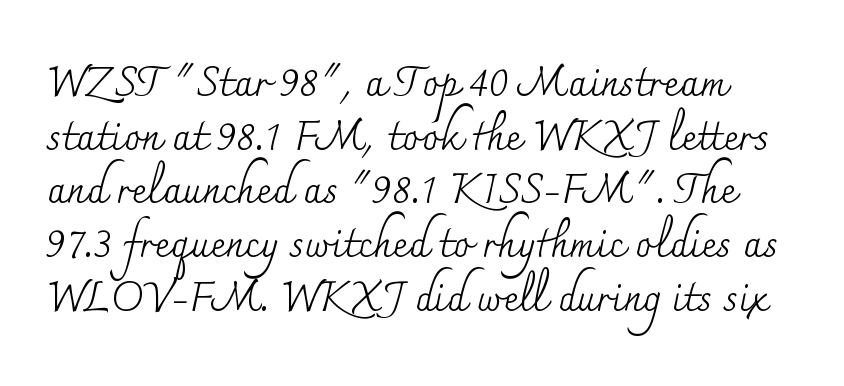
The image shows 41 px regular-weight serif type; set normal line spacing (1.31x), normal letter spacing, not underlined; medium stroke contrast and a small x-height.
